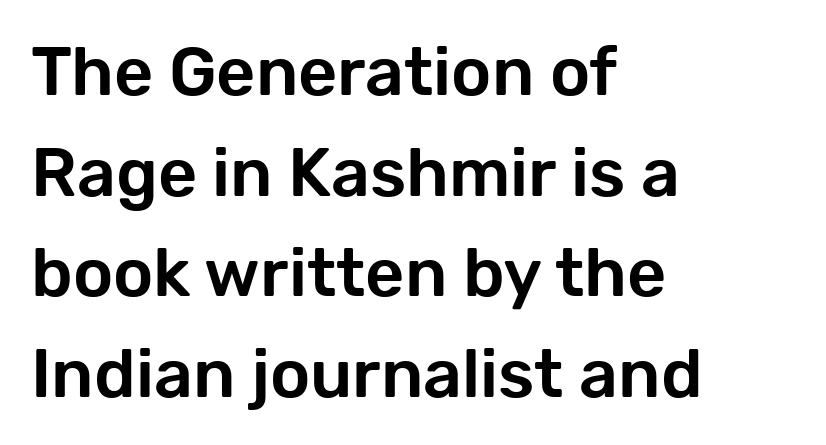
Q: Is the text italic (slanted)? A: No, it is upright.
Q: Is the typeface a serif or a sans-serif typeface? A: Sans-serif.
Q: Is the text underlined? A: No.
Q: How is the paragraph aligned? A: Left-aligned.
Q: Is the spacing between letters normal or unusually wide? A: Normal.
Q: Is the spacing between lines tight, normal or loose? A: Normal.
Q: Width (condensed, normal, or wide)? A: Normal.
Q: Stroke contrast? A: Low.
Q: x-height? A: Medium.
Q: Monospaced? A: No.
